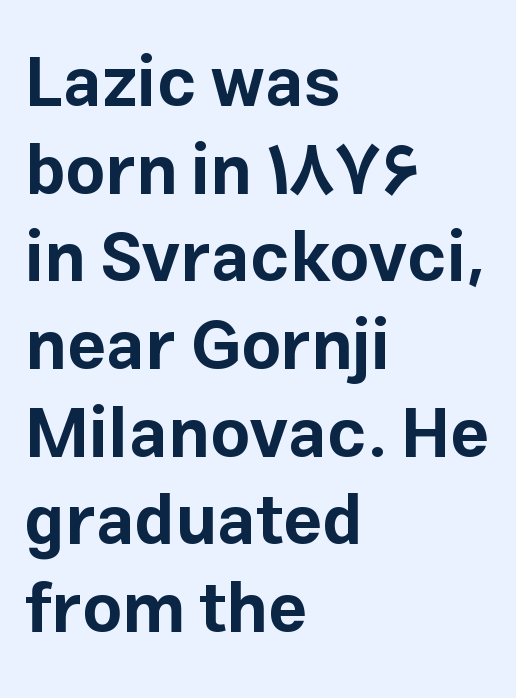
{"serif": "no", "italic": "no", "bold": "yes", "weight": "bold", "width": "normal", "stroke_contrast": "low", "x_height": "medium", "monospaced": "no", "underline": "no", "align": "left", "line_spacing": "normal", "line_spacing_ratio": 1.27, "letter_spacing": "normal", "letter_spacing_em": 0.0, "glyph_px": 69}
